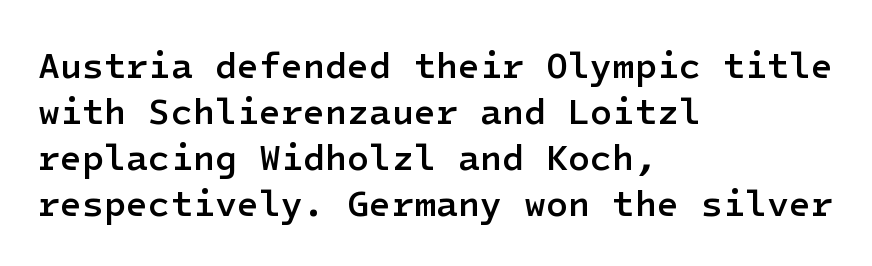
Q: Is the text bold? A: Semi-bold.
Q: Is the text italic (slanted)? A: No, it is upright.
Q: Is the typeface a serif or a sans-serif typeface? A: Sans-serif.
Q: Is the text underlined? A: No.
Q: How is the paragraph aligned? A: Left-aligned.
Q: Is the spacing between letters normal or unusually wide? A: Normal.
Q: Is the spacing between lines tight, normal or loose? A: Normal.
Q: Width (condensed, normal, or wide)? A: Normal.
Q: Stroke contrast? A: Low.
Q: x-height? A: Medium.
